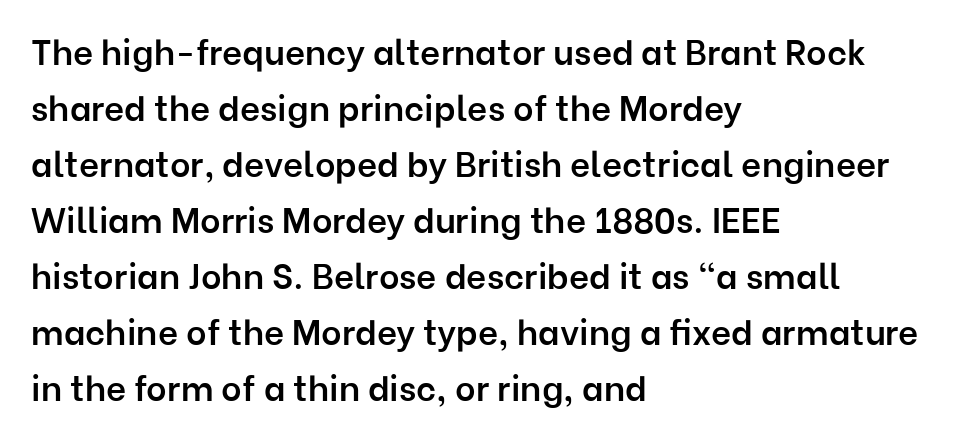
Q: Is the text bold? A: Semi-bold.
Q: Is the text italic (slanted)? A: No, it is upright.
Q: Is the typeface a serif or a sans-serif typeface? A: Sans-serif.
Q: Is the text underlined? A: No.
Q: How is the paragraph aligned? A: Left-aligned.
Q: Is the spacing between letters normal or unusually wide? A: Normal.
Q: Is the spacing between lines tight, normal or loose? A: Normal.
Q: Width (condensed, normal, or wide)? A: Normal.
Q: Stroke contrast? A: Low.
Q: x-height? A: Medium.
Q: Monospaced? A: No.
